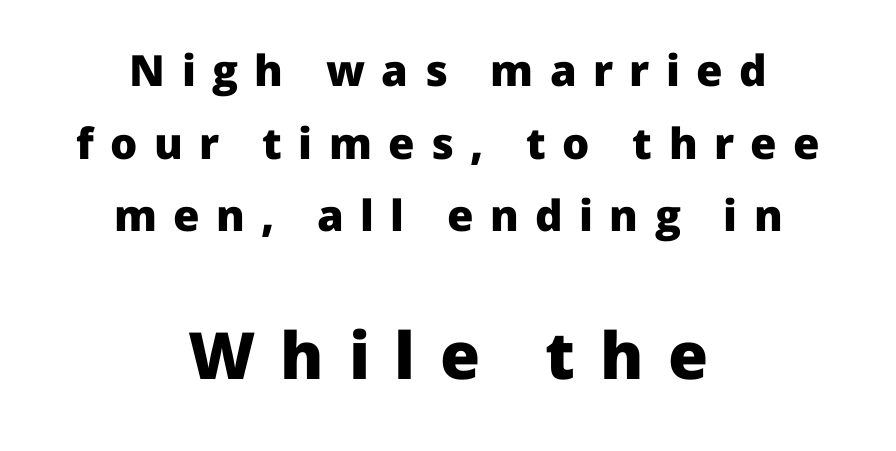
Q: Is the text bold? A: Yes.
Q: Is the text italic (slanted)? A: No, it is upright.
Q: Is the typeface a serif or a sans-serif typeface? A: Sans-serif.
Q: Is the text underlined? A: No.
Q: How is the paragraph aligned? A: Centered.
Q: Is the spacing between letters normal or unusually wide? A: Unusually wide.
Q: Is the spacing between lines tight, normal or loose? A: Normal.
Q: Which block of text is set in a larger size, the first (top) or the second (bottom)? A: The second (bottom) one.
Q: Width (condensed, normal, or wide)? A: Normal.
Q: Stroke contrast? A: Low.
Q: x-height? A: Medium.
Q: Monospaced? A: No.
